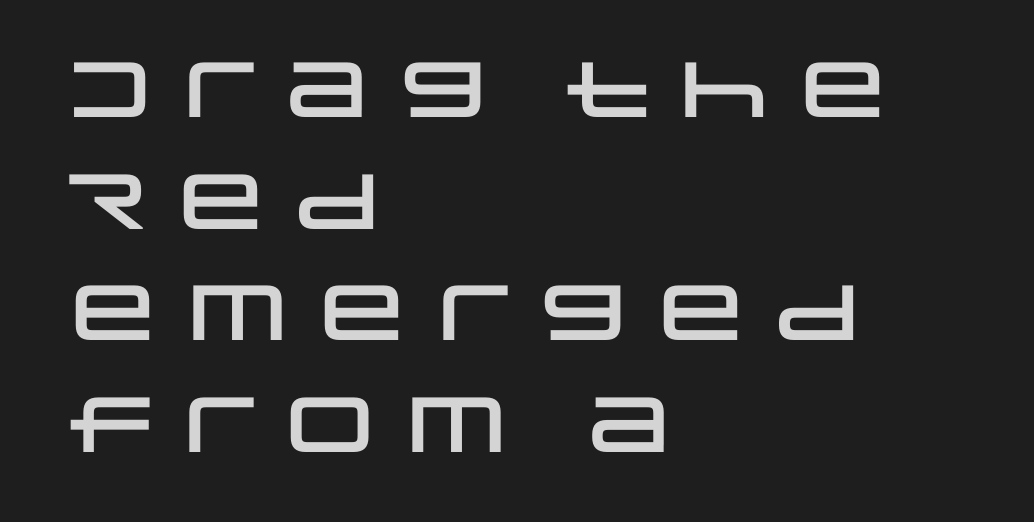
{"serif": "no", "italic": "no", "width": "wide", "stroke_contrast": "low", "x_height": "large", "monospaced": "no", "underline": "no", "align": "left", "line_spacing": "normal", "line_spacing_ratio": 1.43, "letter_spacing": "normal", "letter_spacing_em": 0.0, "glyph_px": 78}
